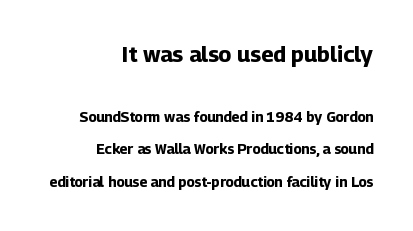
{"italic": "no", "bold": "yes", "underline": "no", "align": "right", "line_spacing": "loose", "line_spacing_ratio": 2.3, "letter_spacing": "normal", "letter_spacing_em": 0.0, "larger_block": "first", "size_ratio": 1.57, "glyph_px": 22}
